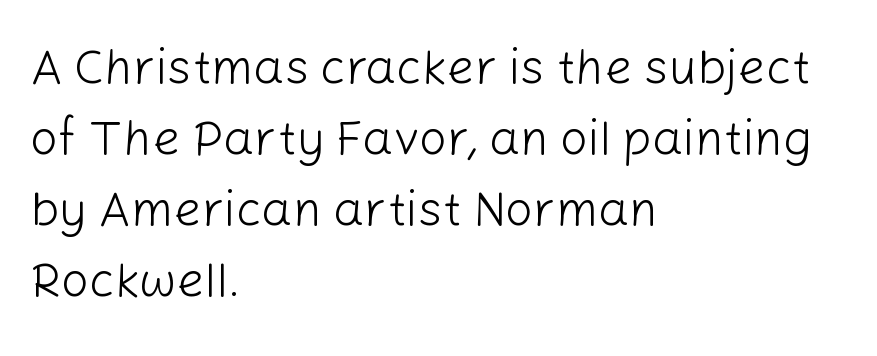
The image shows 49 px light sans-serif type, upright; set left-aligned, normal line spacing (1.45x), normal letter spacing, not underlined; low stroke contrast and a medium x-height.
